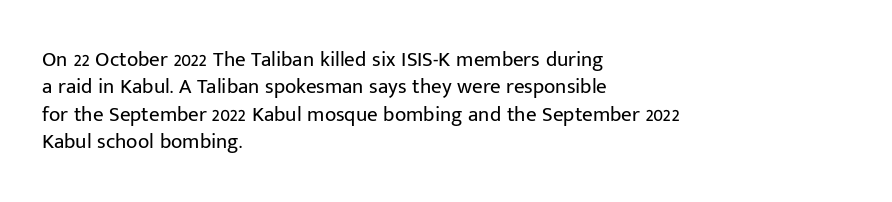
Reading down the block, your eye returns to a fixed left position each line. The weight tops out at a normal text grade. Interline gaps are of average width in this sample. The letters sit at their default tracking, neither squeezed nor spread.
